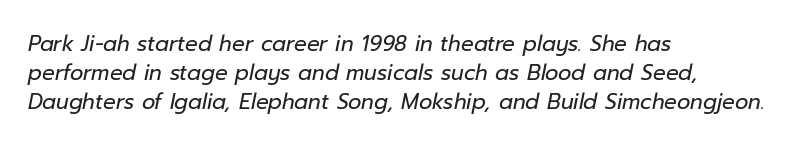
Q: Is the text bold? A: No.
Q: Is the text italic (slanted)? A: Yes, it leans right by about 12 degrees.
Q: Is the text underlined? A: No.
Q: How is the paragraph aligned? A: Left-aligned.
Q: Is the spacing between letters normal or unusually wide? A: Normal.
Q: Is the spacing between lines tight, normal or loose? A: Normal.
